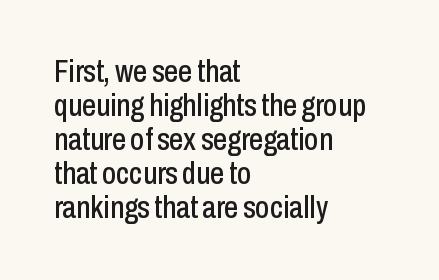
Anything drawn beneath the words? Only blank space. Note: no serifs on the glyphs. Caption: standard tracking, unaltered. Horizontal bands of white between lines are thin slivers. This rendering uses left alignment, leaving the right contour irregular.
